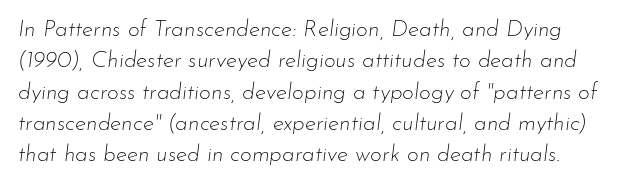
{"italic": "yes", "lean": "right", "slant_degrees": 7, "bold": "no", "underline": "no", "align": "left", "line_spacing": "normal", "line_spacing_ratio": 1.36, "letter_spacing": "normal", "letter_spacing_em": 0.0, "glyph_px": 23}
